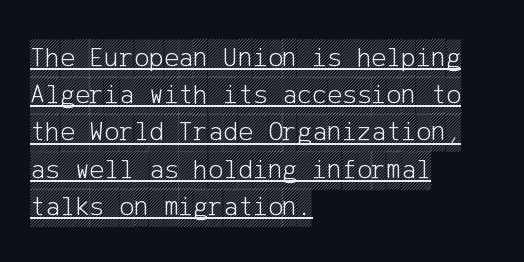
{"italic": "no", "width": "condensed", "x_height": "large", "underline": "yes", "align": "left", "line_spacing": "normal", "line_spacing_ratio": 1.33, "letter_spacing": "normal", "letter_spacing_em": 0.0, "glyph_px": 28}
